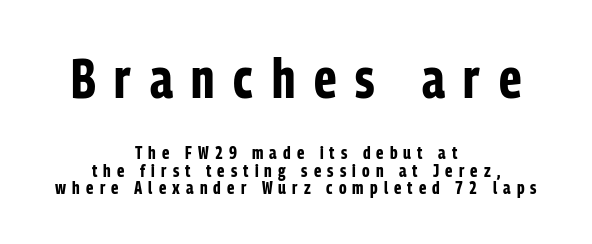
{"serif": "no", "italic": "no", "bold": "yes", "weight": "bold", "width": "condensed", "stroke_contrast": "low", "x_height": "medium", "monospaced": "no", "underline": "no", "align": "center", "line_spacing": "tight", "line_spacing_ratio": 0.97, "letter_spacing": "wide", "letter_spacing_em": 0.34, "larger_block": "first", "size_ratio": 3.06, "glyph_px": 55}
